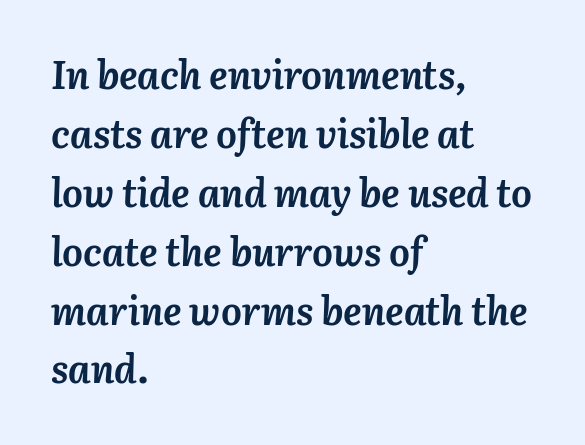
{"italic": "yes", "lean": "right", "slant_degrees": 3, "bold": "yes", "weight": "semibold", "width": "normal", "stroke_contrast": "medium", "x_height": "medium", "monospaced": "no", "underline": "no", "align": "left", "line_spacing": "normal", "line_spacing_ratio": 1.51, "letter_spacing": "normal", "letter_spacing_em": 0.0, "glyph_px": 39}
